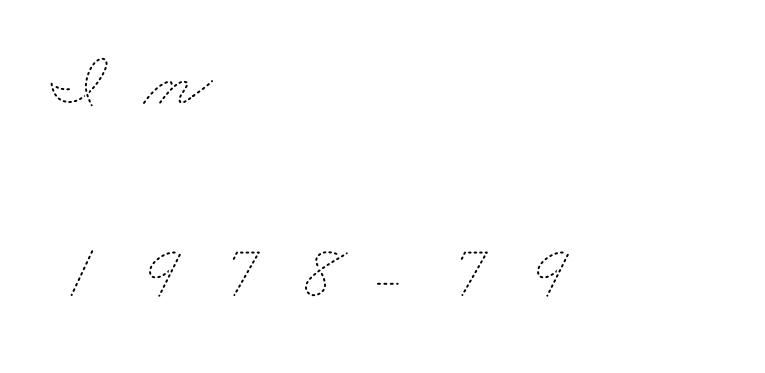
The image shows 79 px thin, wide type; set left-aligned, loose line spacing (2.44x), unusually wide letter spacing (+0.47 em), not underlined; medium stroke contrast and a small x-height.
